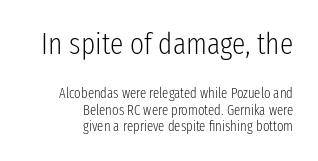
Q: Is the text bold? A: No.
Q: Is the text italic (slanted)? A: No, it is upright.
Q: Is the typeface a serif or a sans-serif typeface? A: Sans-serif.
Q: Is the text underlined? A: No.
Q: How is the paragraph aligned? A: Right-aligned.
Q: Is the spacing between letters normal or unusually wide? A: Normal.
Q: Which block of text is set in a larger size, the first (top) or the second (bottom)? A: The first (top) one.
Q: Width (condensed, normal, or wide)? A: Condensed.
Q: Stroke contrast? A: Low.
Q: x-height? A: Medium.
Q: Monospaced? A: No.
